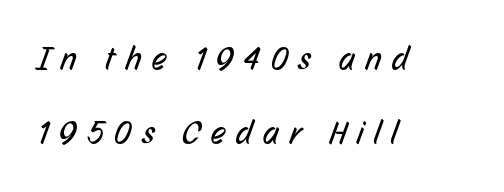
Q: Is the text bold? A: No.
Q: Is the typeface a serif or a sans-serif typeface? A: Sans-serif.
Q: Is the text underlined? A: No.
Q: How is the paragraph aligned? A: Left-aligned.
Q: Is the spacing between letters normal or unusually wide? A: Unusually wide.
Q: Is the spacing between lines tight, normal or loose? A: Loose.
Q: Width (condensed, normal, or wide)? A: Condensed.
Q: Stroke contrast? A: Low.
Q: x-height? A: Medium.
Q: Monospaced? A: No.
